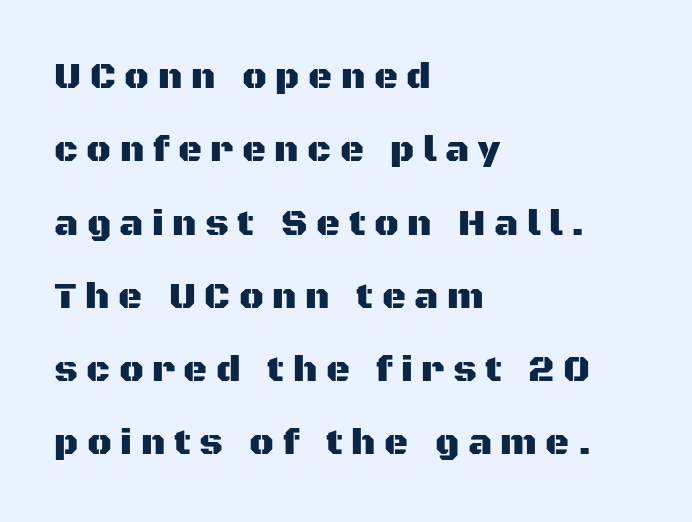
The image shows 37 px sans-serif type, upright; set left-aligned, loose line spacing (1.98x), unusually wide letter spacing (+0.23 em), not underlined; medium stroke contrast and a large x-height.
